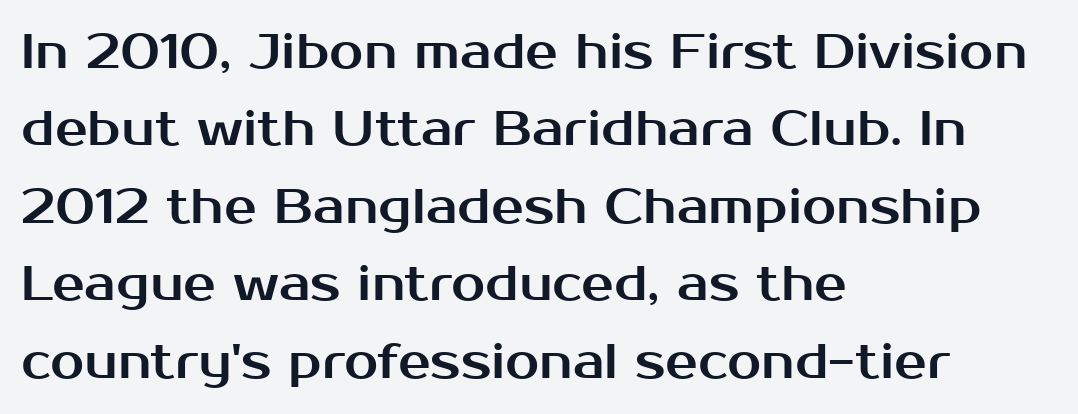
The image shows 49 px sans-serif type, upright; set left-aligned, normal line spacing (1.58x), normal letter spacing, not underlined; medium stroke contrast and a medium x-height.
